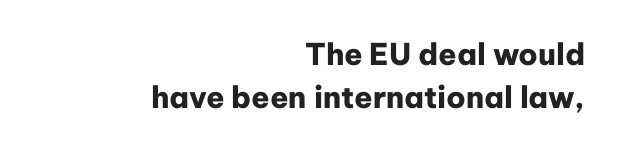
This rendering leaves character spacing at its baseline value. The letters are bold, with thick, heavy strokes. The letters advance in unequal steps, a hallmark of proportional type. Nope, no serifs anywhere on these letters. Evenly set lines give the paragraph a standard silhouette. The compositor pushed each line to the right boundary.
